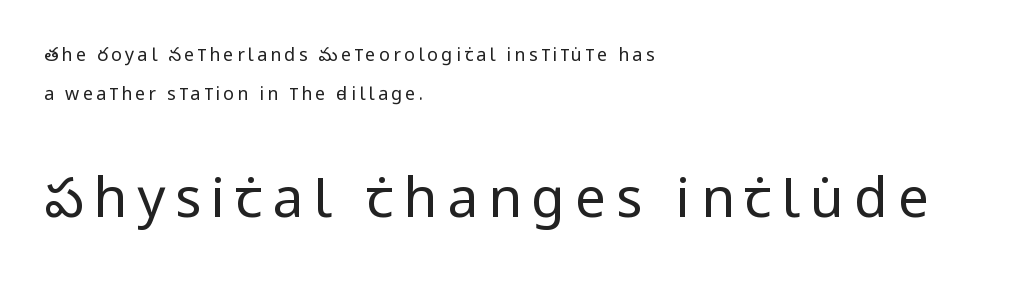
Spacing verdict: proportional, widths tailored to each character. Horizontally, the lines are justified to the leading edge only. Quick note: not italic, upright. This sample uses a sans-serif face.
